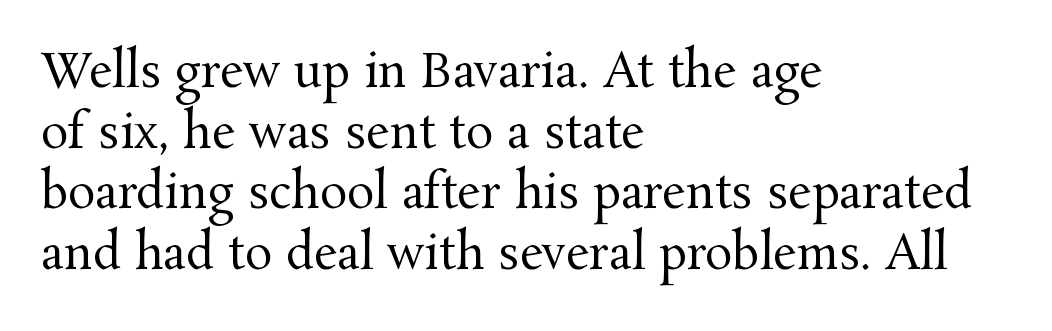
No extra ink here — the face is not bold. The text block is weighted toward the left margin, trailing off unevenly rightward. A typesetter would call this zero additional tracking. These lines are rendered in a variable-pitch font. Bare-footed words on every line. This is the regular roman posture of the typeface.
